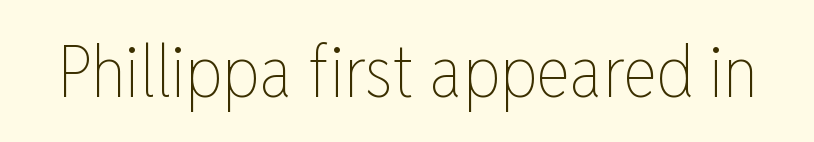
{"italic": "no", "bold": "no", "weight": "thin", "width": "condensed", "stroke_contrast": "low", "x_height": "medium", "monospaced": "no", "underline": "no", "letter_spacing": "normal", "letter_spacing_em": 0.0, "glyph_px": 72}
